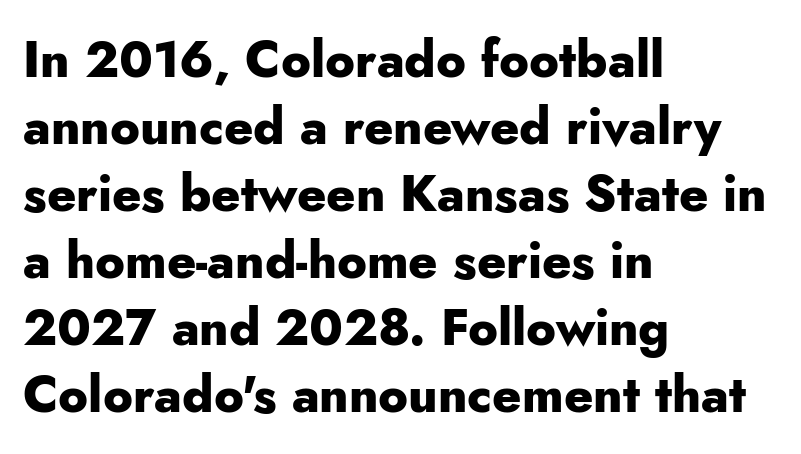
The image shows 50 px heavy sans-serif type, upright; set left-aligned, normal line spacing (1.34x), normal letter spacing, not underlined; low stroke contrast and a small x-height.
